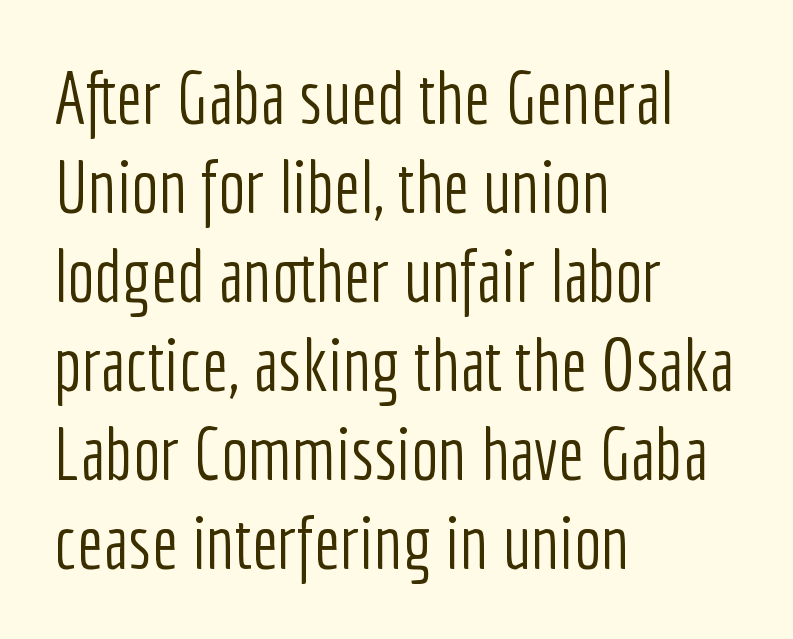
Q: Is the text bold? A: No.
Q: Is the text italic (slanted)? A: No, it is upright.
Q: Is the typeface a serif or a sans-serif typeface? A: Sans-serif.
Q: Is the text underlined? A: No.
Q: How is the paragraph aligned? A: Left-aligned.
Q: Is the spacing between letters normal or unusually wide? A: Normal.
Q: Width (condensed, normal, or wide)? A: Condensed.
Q: Stroke contrast? A: Low.
Q: x-height? A: Medium.
Q: Monospaced? A: No.
